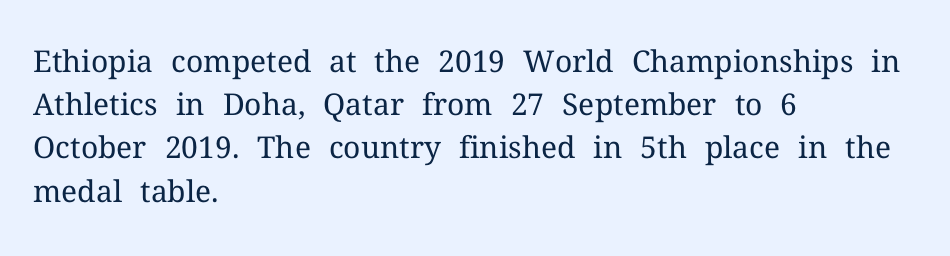
{"serif": "yes", "italic": "no", "bold": "no", "weight": "regular", "width": "normal", "stroke_contrast": "medium", "x_height": "medium", "monospaced": "no", "underline": "no", "align": "left", "line_spacing": "normal", "line_spacing_ratio": 1.44, "letter_spacing": "normal", "letter_spacing_em": 0.0, "glyph_px": 30}
